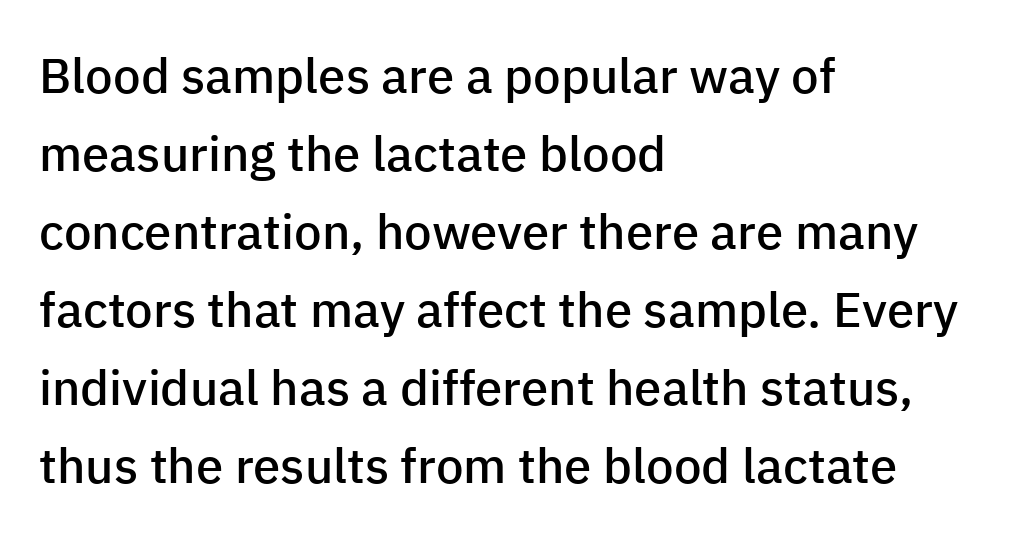
{"serif": "no", "italic": "no", "bold": "semi", "weight": "semibold", "width": "normal", "stroke_contrast": "low", "x_height": "medium", "monospaced": "no", "underline": "no", "align": "left", "line_spacing": "normal", "line_spacing_ratio": 1.59, "letter_spacing": "normal", "letter_spacing_em": 0.0, "glyph_px": 49}
